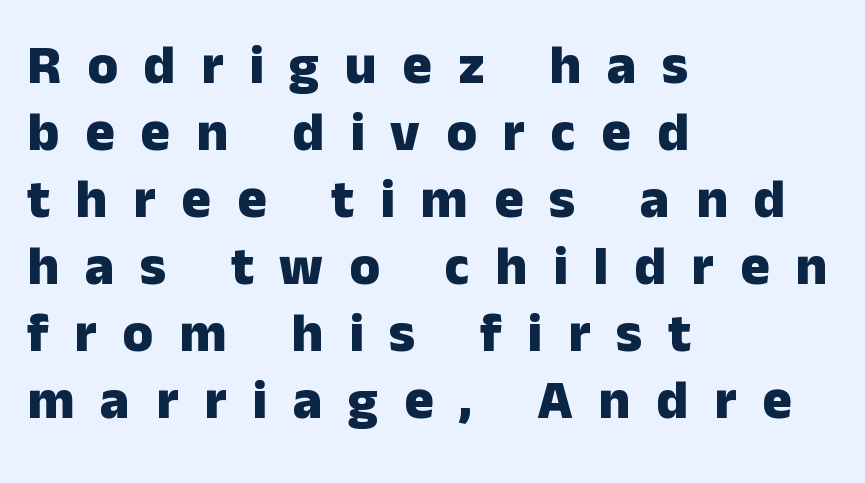
The image shows 55 px heavy sans-serif type, upright; set left-aligned, line spacing 1.22x, unusually wide letter spacing (+0.47 em), not underlined; low stroke contrast and a medium x-height.
